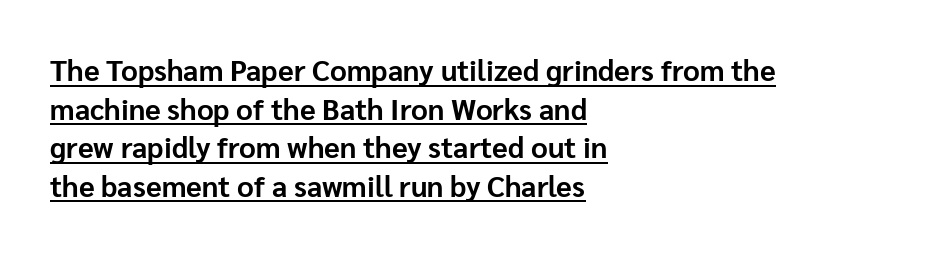
The image shows 29 px bold sans-serif type, upright; set left-aligned, normal line spacing (1.33x), normal letter spacing, underlined; low stroke contrast and a medium x-height.
